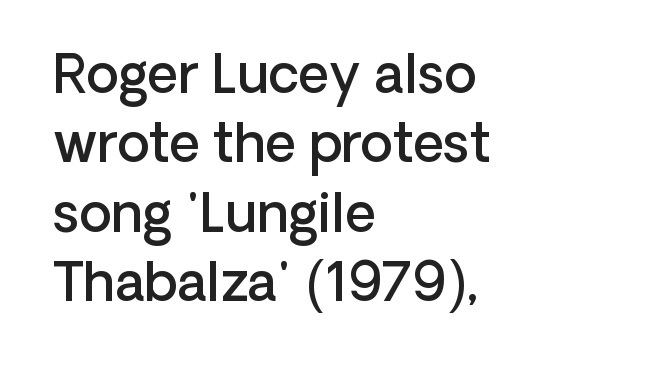
{"serif": "no", "italic": "no", "bold": "semi", "weight": "semibold", "width": "normal", "stroke_contrast": "low", "x_height": "medium", "monospaced": "no", "underline": "no", "align": "left", "line_spacing": "normal", "line_spacing_ratio": 1.31, "letter_spacing": "normal", "letter_spacing_em": 0.0, "glyph_px": 53}
